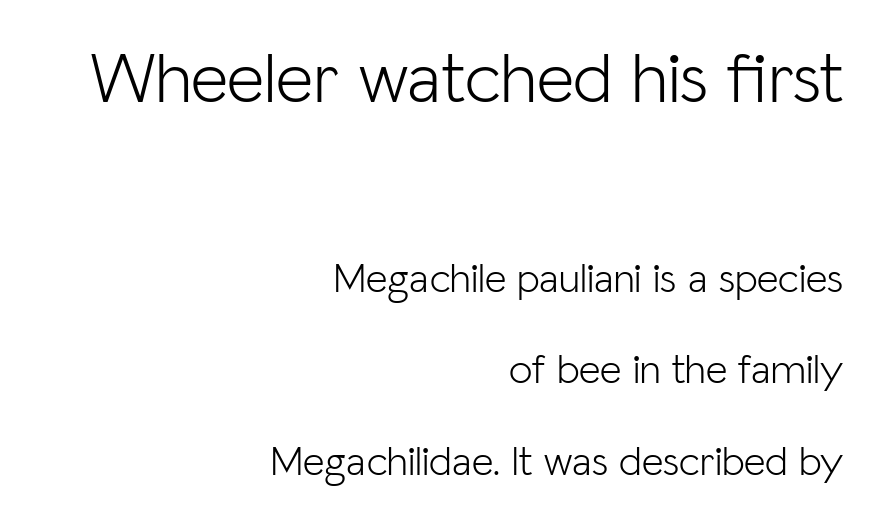
{"serif": "no", "italic": "no", "bold": "no", "weight": "light", "width": "normal", "stroke_contrast": "low", "x_height": "medium", "monospaced": "no", "underline": "no", "align": "right", "line_spacing": "loose", "line_spacing_ratio": 2.18, "letter_spacing": "normal", "letter_spacing_em": 0.0, "larger_block": "first", "size_ratio": 1.74, "glyph_px": 73}
